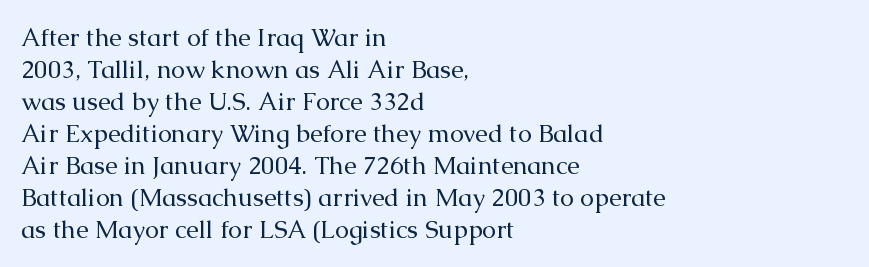
The image shows 25 px text type, upright; set left-aligned, normal line spacing (1.28x), normal letter spacing, not underlined.
